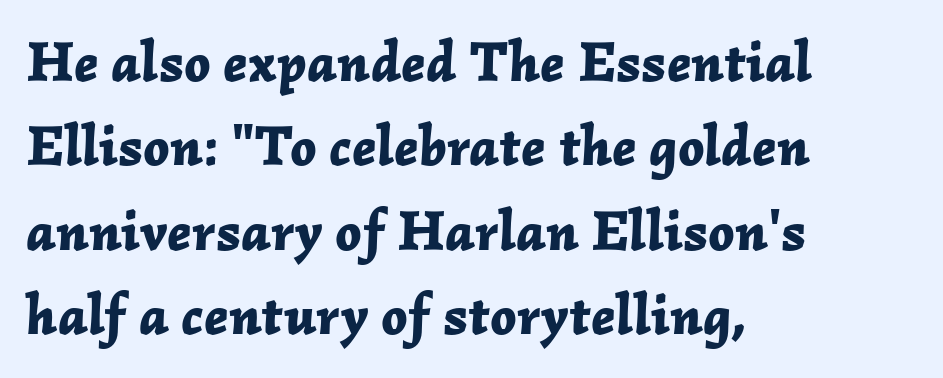
Q: Is the text bold? A: Yes.
Q: Is the text italic (slanted)? A: Yes, it leans right by about 2 degrees.
Q: Is the text underlined? A: No.
Q: How is the paragraph aligned? A: Left-aligned.
Q: Is the spacing between letters normal or unusually wide? A: Normal.
Q: Is the spacing between lines tight, normal or loose? A: Normal.
Q: Width (condensed, normal, or wide)? A: Normal.
Q: Stroke contrast? A: Low.
Q: x-height? A: Medium.
Q: Monospaced? A: No.
